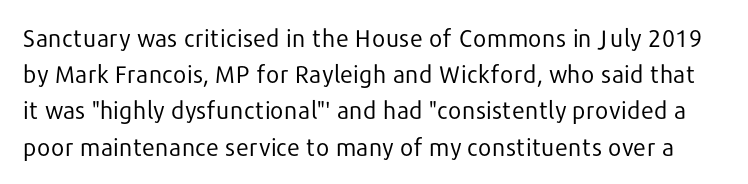
{"italic": "no", "bold": "no", "underline": "no", "line_spacing": "normal", "line_spacing_ratio": 1.51, "letter_spacing": "normal", "letter_spacing_em": 0.0, "glyph_px": 24}
